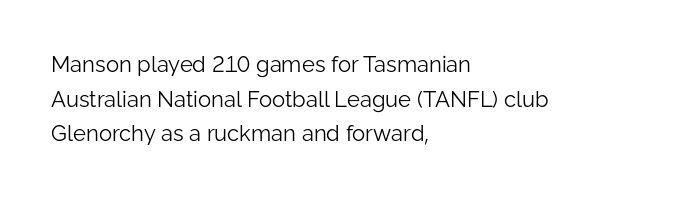
Which margin do the lines hug? The left one — the right edge is uneven. This is roman type, the default non-slanted kind. Summary of vertical rhythm: regular, with standard interline spacing. These glyphs show unthickened strokes, regular width or finer. The rendering keeps characters at their native spacing. The gap between lines stays unmarked.
